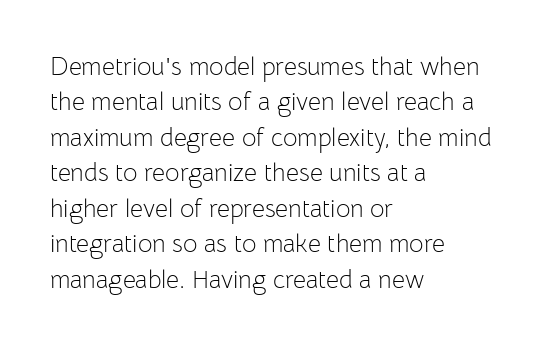
{"italic": "no", "bold": "no", "underline": "no", "align": "left", "line_spacing": "normal", "line_spacing_ratio": 1.42, "letter_spacing": "normal", "letter_spacing_em": 0.0, "glyph_px": 25}
